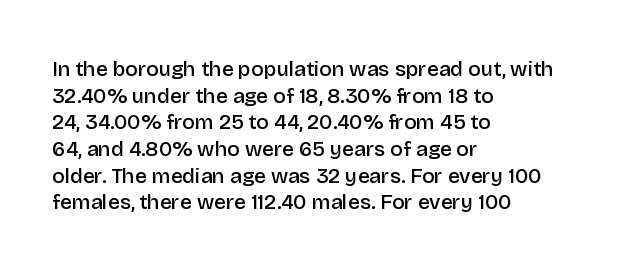
The image shows 21 px text type, upright; set left-aligned, normal line spacing (1.27x), normal letter spacing, not underlined.
